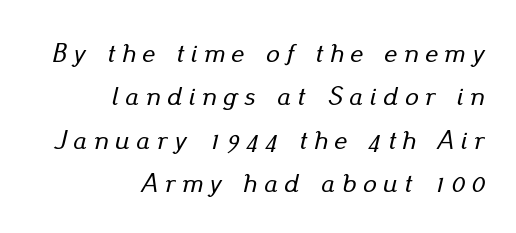
Horizontal alignment here is rightward, an uncommon choice for prose. The block of text has a typical density, with ordinary space between rows. Type without underlining. In terms of letterspacing, this is a distinctly airy, spread setting. You can tell it's italic because the verticals aren't actually vertical.
